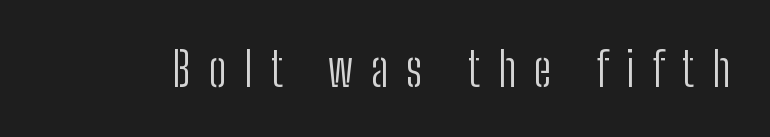
Spacing verdict: proportional, widths tailored to each character. Observe the absence of serifs on each vertical stroke in this sample. The gaps between neighbouring characters are conspicuously large. A roman cut, with each character standing at attention. This reads as an unemphasized weight, regular at the heaviest.
